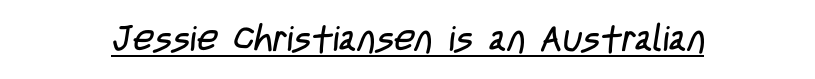
No extra ink here — the face is not bold. The letters sit at their default tracking, neither squeezed nor spread. These lines are rendered in a variable-pitch font. The passage shown is underscored from start to finish.
